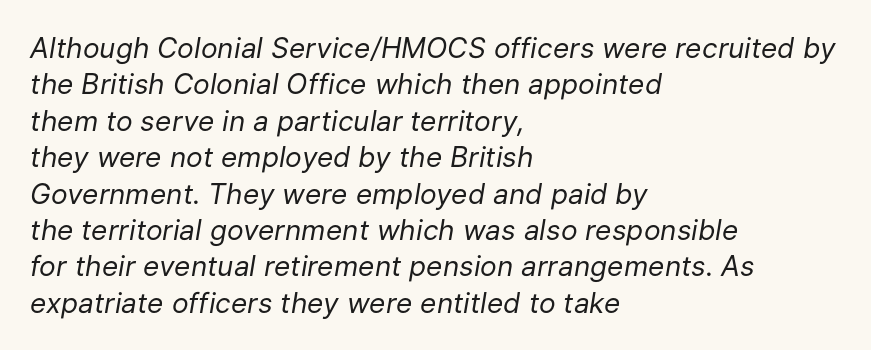
Q: Is the text bold? A: No.
Q: Is the text italic (slanted)? A: Yes, it leans right by about 9 degrees.
Q: Is the text underlined? A: No.
Q: How is the paragraph aligned? A: Left-aligned.
Q: Is the spacing between letters normal or unusually wide? A: Normal.
Q: Is the spacing between lines tight, normal or loose? A: Normal.
Q: Width (condensed, normal, or wide)? A: Normal.
Q: Stroke contrast? A: Low.
Q: x-height? A: Medium.
Q: Monospaced? A: No.
